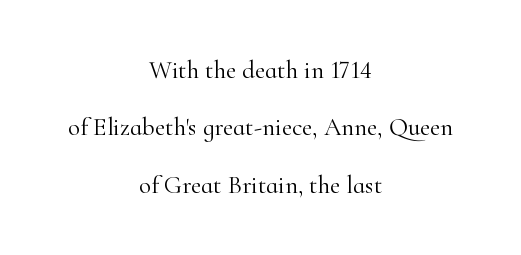
The letters stand straight up with perfectly vertical stems. The letterforms sit shoulder to shoulder at normal distance. This rendering uses center alignment, leaving both contours irregular but symmetric. This block would shrink considerably if given ordinary leading; it's expanded now. Has an underline been added? It has not.
